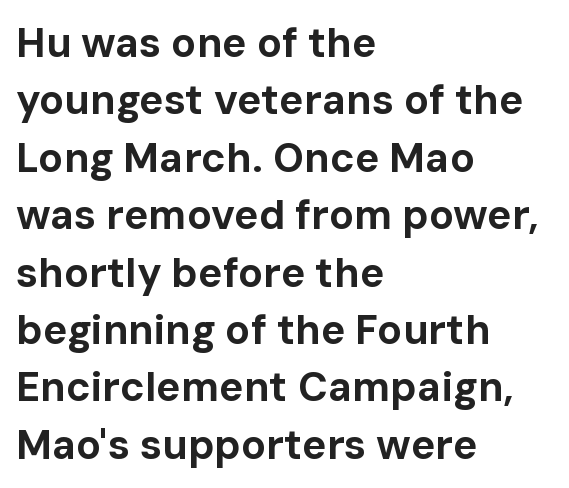
{"serif": "no", "italic": "no", "bold": "yes", "weight": "bold", "width": "normal", "stroke_contrast": "low", "x_height": "medium", "monospaced": "no", "underline": "no", "align": "left", "line_spacing": "normal", "line_spacing_ratio": 1.4, "letter_spacing": "normal", "letter_spacing_em": 0.0, "glyph_px": 41}
